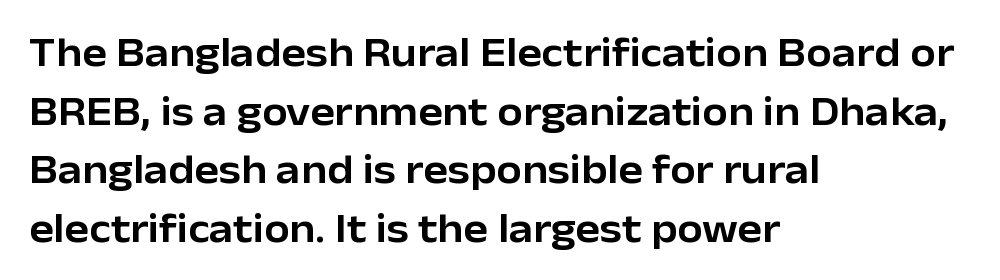
{"serif": "no", "italic": "no", "width": "normal", "stroke_contrast": "low", "x_height": "medium", "monospaced": "no", "underline": "no", "align": "left", "line_spacing": "normal", "line_spacing_ratio": 1.43, "letter_spacing": "normal", "letter_spacing_em": 0.0, "glyph_px": 41}
